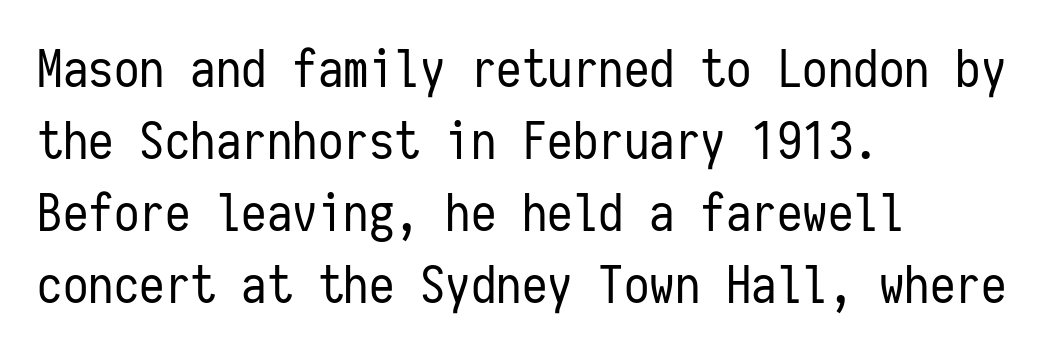
Q: Is the text bold? A: No.
Q: Is the text italic (slanted)? A: No, it is upright.
Q: Is the typeface a serif or a sans-serif typeface? A: Sans-serif.
Q: Is the text underlined? A: No.
Q: How is the paragraph aligned? A: Left-aligned.
Q: Is the spacing between letters normal or unusually wide? A: Normal.
Q: Is the spacing between lines tight, normal or loose? A: Normal.
Q: Width (condensed, normal, or wide)? A: Condensed.
Q: Stroke contrast? A: Low.
Q: x-height? A: Medium.
Q: Monospaced? A: Yes.
